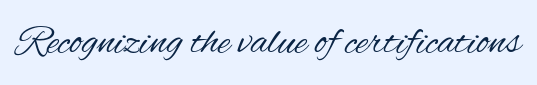
The image shows 42 px regular-weight, condensed sans-serif type; set normal letter spacing, not underlined; medium stroke contrast and a small x-height.
